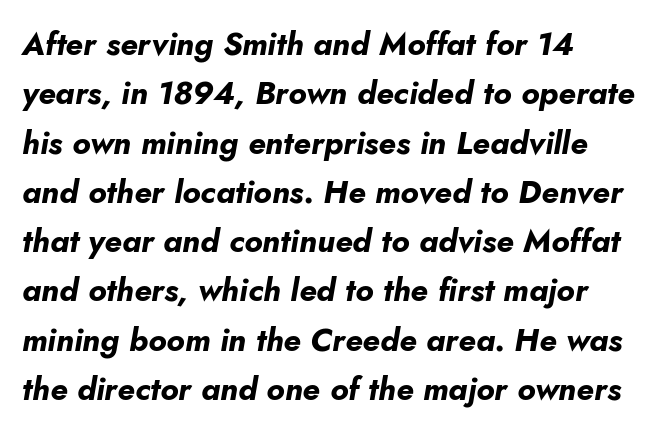
The image shows 32 px bold type, italic (leaning right); set left-aligned, normal line spacing (1.54x), normal letter spacing, not underlined; low stroke contrast and a small x-height.
